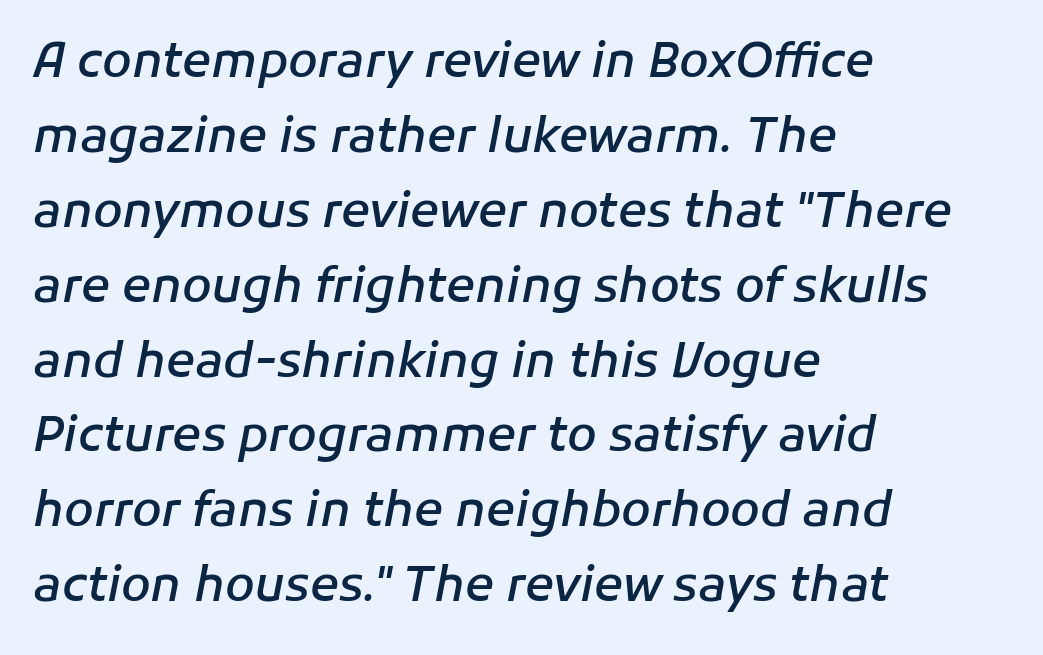
Q: Is the text bold? A: Semi-bold.
Q: Is the text italic (slanted)? A: Yes, it leans right by about 11 degrees.
Q: Is the text underlined? A: No.
Q: How is the paragraph aligned? A: Left-aligned.
Q: Is the spacing between letters normal or unusually wide? A: Normal.
Q: Is the spacing between lines tight, normal or loose? A: Normal.
Q: Width (condensed, normal, or wide)? A: Normal.
Q: Stroke contrast? A: Low.
Q: x-height? A: Medium.
Q: Monospaced? A: No.
